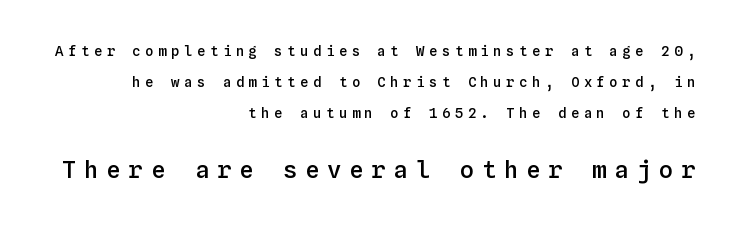
Q: Is the text bold? A: Semi-bold.
Q: Is the text italic (slanted)? A: No, it is upright.
Q: Is the text underlined? A: No.
Q: How is the paragraph aligned? A: Right-aligned.
Q: Is the spacing between letters normal or unusually wide? A: Unusually wide.
Q: Is the spacing between lines tight, normal or loose? A: Loose.
Q: Which block of text is set in a larger size, the first (top) or the second (bottom)? A: The second (bottom) one.
